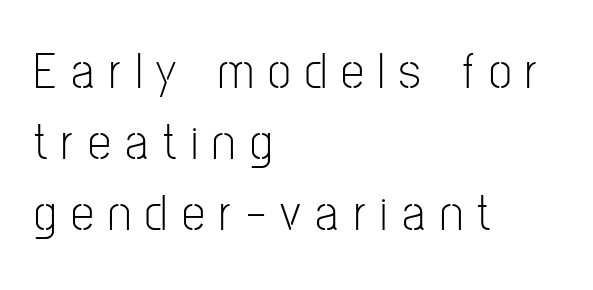
Here the designer chose a conventional face with non-uniform glyph widths. The line texture is sparse and dotted thanks to wide tracking. The font sits on the lighter half of the weight spectrum, regular included. The leading is moderate, giving the passage an even texture. The font's upright variant was chosen for this text. These lines are composed in type without serifs.
